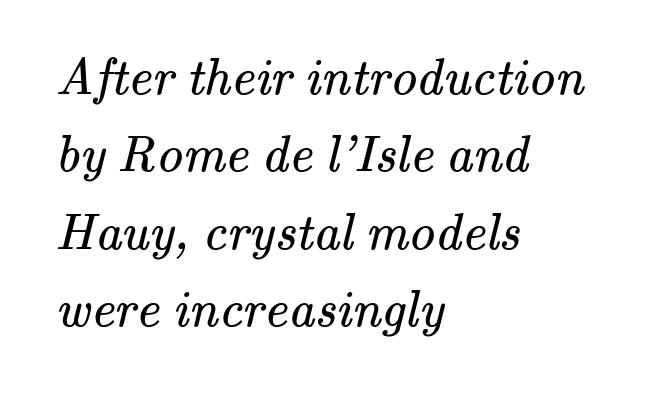
{"serif": "yes", "bold": "no", "weight": "regular", "width": "normal", "stroke_contrast": "medium", "x_height": "small", "monospaced": "no", "underline": "no", "align": "left", "line_spacing": "normal", "line_spacing_ratio": 1.49, "letter_spacing": "normal", "letter_spacing_em": 0.0, "glyph_px": 52}
